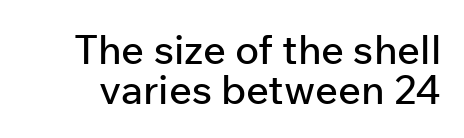
The image shows 40 px sans-serif type, upright; set tight line spacing (0.99x), normal letter spacing, not underlined; low stroke contrast and a medium x-height.
